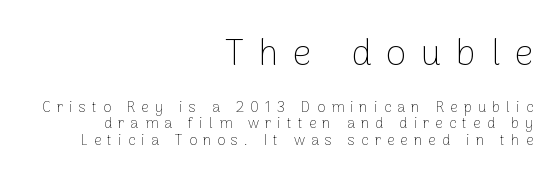
Q: Is the text bold? A: No.
Q: Is the text italic (slanted)? A: No, it is upright.
Q: Is the typeface a serif or a sans-serif typeface? A: Sans-serif.
Q: Is the text underlined? A: No.
Q: How is the paragraph aligned? A: Right-aligned.
Q: Is the spacing between letters normal or unusually wide? A: Unusually wide.
Q: Is the spacing between lines tight, normal or loose? A: Tight.
Q: Which block of text is set in a larger size, the first (top) or the second (bottom)? A: The first (top) one.
Q: Width (condensed, normal, or wide)? A: Normal.
Q: Stroke contrast? A: Low.
Q: x-height? A: Medium.
Q: Monospaced? A: No.
